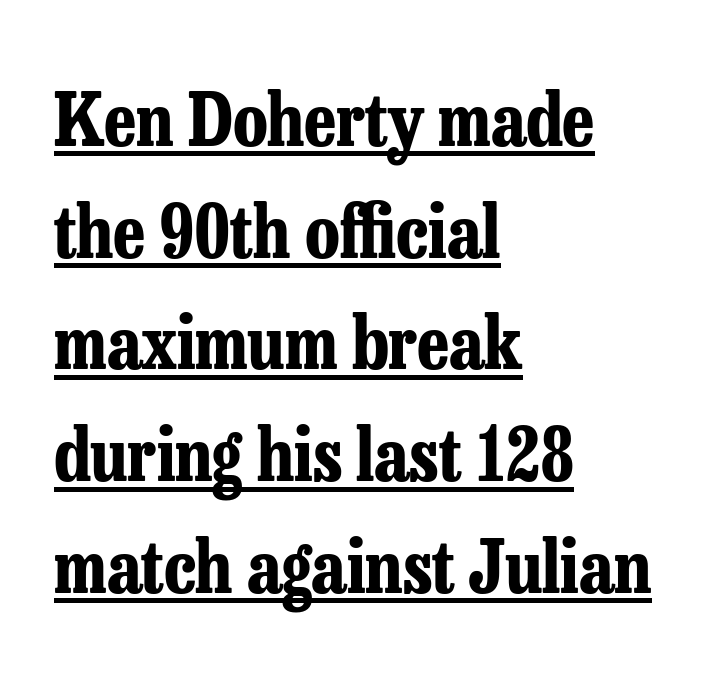
Q: Is the text bold? A: Yes.
Q: Is the text italic (slanted)? A: No, it is upright.
Q: Is the typeface a serif or a sans-serif typeface? A: Serif.
Q: Is the text underlined? A: Yes.
Q: How is the paragraph aligned? A: Left-aligned.
Q: Is the spacing between letters normal or unusually wide? A: Normal.
Q: Is the spacing between lines tight, normal or loose? A: Normal.
Q: Width (condensed, normal, or wide)? A: Condensed.
Q: Stroke contrast? A: Low.
Q: x-height? A: Medium.
Q: Monospaced? A: No.
